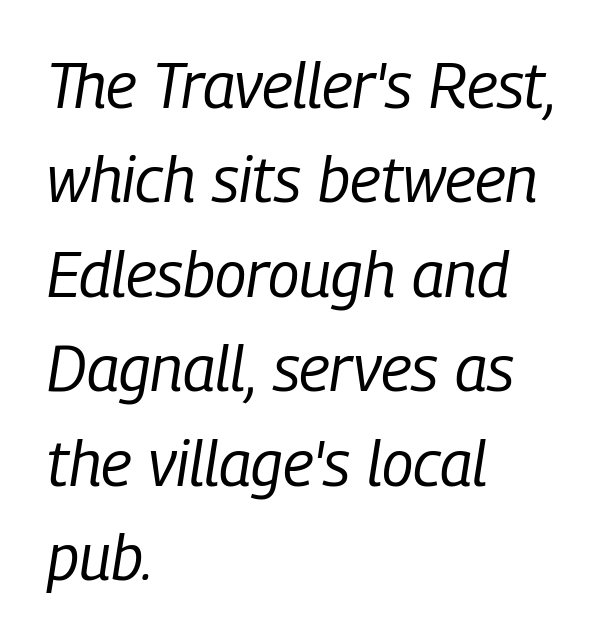
{"italic": "yes", "lean": "right", "slant_degrees": 9, "bold": "no", "weight": "regular", "width": "condensed", "stroke_contrast": "low", "x_height": "medium", "monospaced": "no", "underline": "no", "align": "left", "line_spacing": "normal", "line_spacing_ratio": 1.5, "letter_spacing": "normal", "letter_spacing_em": 0.0, "glyph_px": 63}
